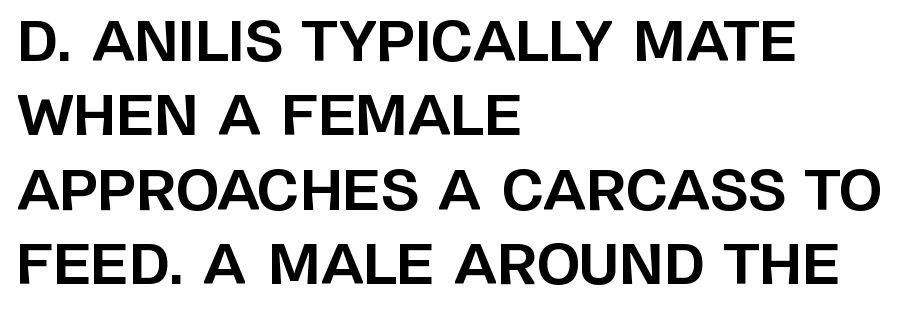
The designer went with a sans here, leaving each stem footless. Which margin do the lines hug? The left one — the right edge is uneven. Caption: standard tracking, unaltered. Stroke thickness is high; the sample reads as a true bold.
